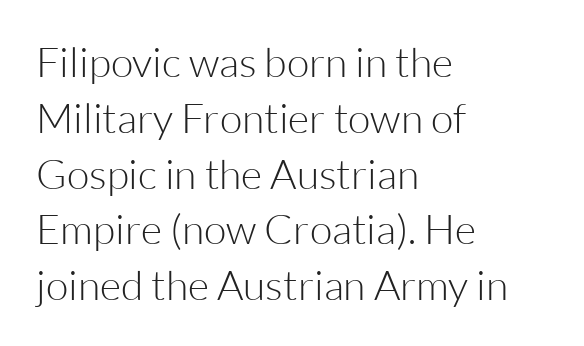
The passage shown is typed in a proportional face where columns would drift. Vertical strokes here are truly vertical. Nothing sits at the stroke ends, so this counts as sans-serif. Baseline-to-baseline distance is the conventional proportion of letter height. Any mark beneath the type? The region is blank. No heavy texture on the line: the type isn't bold.
